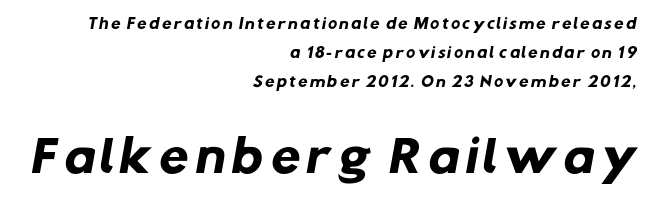
Nobody drew a line under any word here. The letters carry no serifs — their stems end cleanly without finishing strokes. Reading down the column, the eye jumps a long way to each next line. These lines are set flush right with a ragged left edge.
